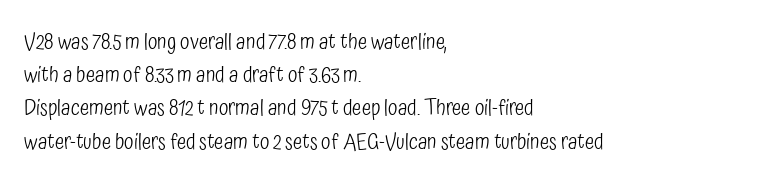
Q: Is the text bold? A: No.
Q: Is the text italic (slanted)? A: No, it is upright.
Q: Is the text underlined? A: No.
Q: How is the paragraph aligned? A: Left-aligned.
Q: Is the spacing between letters normal or unusually wide? A: Normal.
Q: Is the spacing between lines tight, normal or loose? A: Normal.
